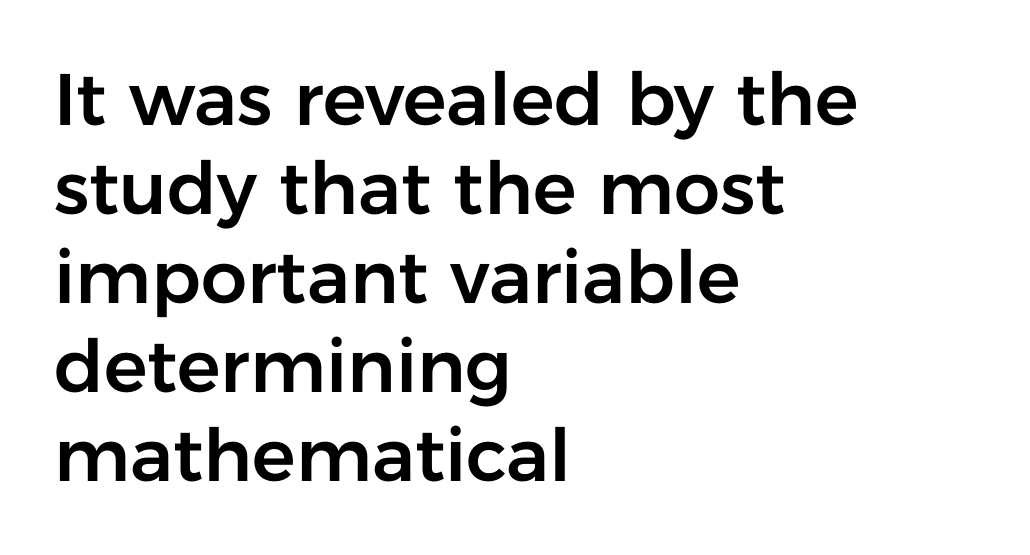
The text was rendered using a sans face with plain stroke endings. You could not count columns in this text — the font is proportionally spaced. Upright lettering throughout. The rendering anchors every line to the left-hand side. The words here are not underlined.
